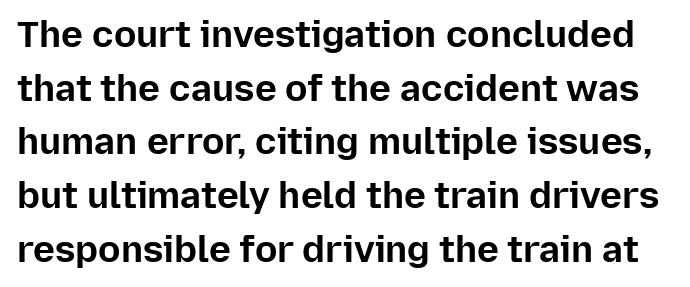
Examine the stroke ends and you'll find no serifs. Rule under the text: the space is simply empty. If you drew a line through each stem, it would be perfectly vertical. The letters sit at their default tracking, neither squeezed nor spread. Stroke thickness is high; the sample reads as a true bold.
